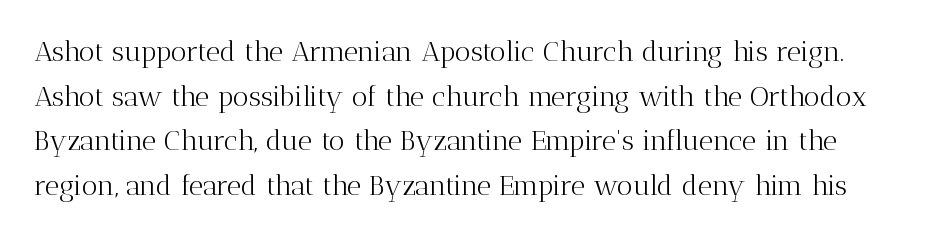
Between one letter and the next there's only the usual sliver of space. Yep, those are serifs on the letters. Leading matches the norm, producing a regular column. Descender tails drop into unmarked territory. The letters look calm and open, with moderate or lighter stems.
